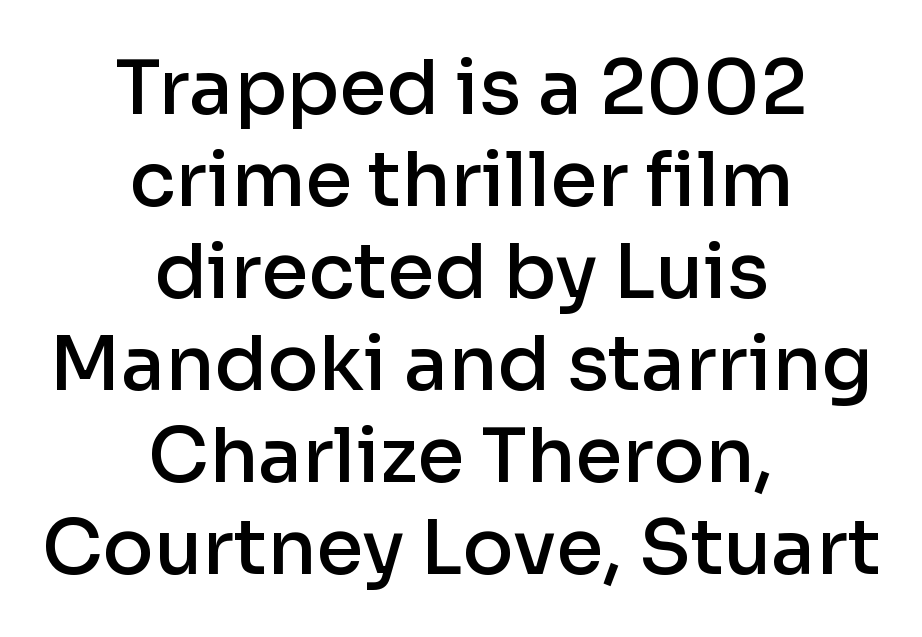
{"serif": "no", "italic": "no", "bold": "semi", "weight": "semibold", "width": "normal", "stroke_contrast": "low", "x_height": "medium", "monospaced": "no", "underline": "no", "align": "center", "line_spacing_ratio": 1.21, "letter_spacing": "normal", "letter_spacing_em": 0.0, "glyph_px": 76}
